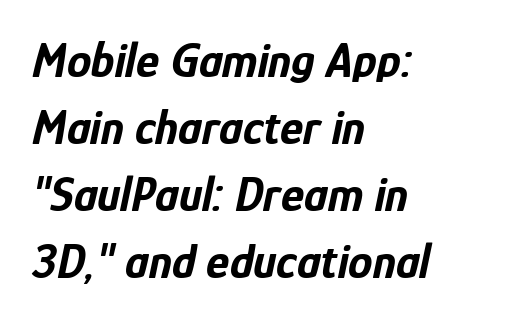
The image shows 49 px bold, condensed type, italic (leaning right); set left-aligned, normal line spacing (1.37x), normal letter spacing, not underlined; low stroke contrast and a medium x-height.
